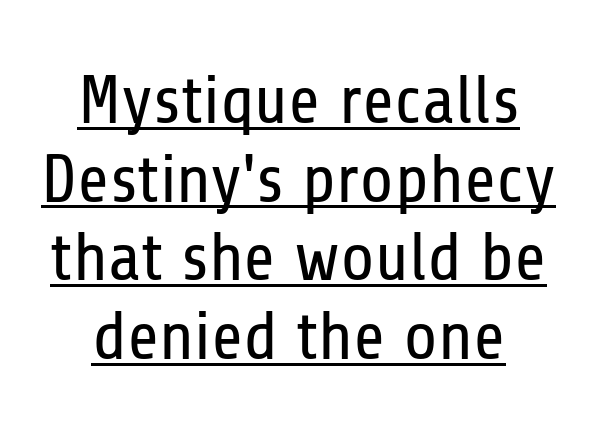
{"serif": "no", "italic": "no", "bold": "no", "weight": "regular", "width": "condensed", "stroke_contrast": "low", "x_height": "medium", "monospaced": "no", "underline": "yes", "align": "center", "line_spacing": "tight", "line_spacing_ratio": 1.14, "letter_spacing": "normal", "letter_spacing_em": 0.0, "glyph_px": 69}
